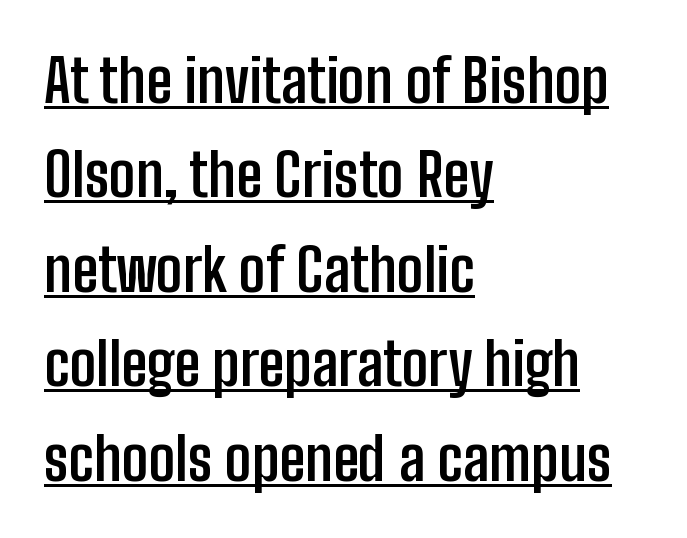
The image shows 59 px semibold, condensed sans-serif type, upright; set left-aligned, normal line spacing (1.6x), normal letter spacing, underlined; low stroke contrast and a medium x-height.
